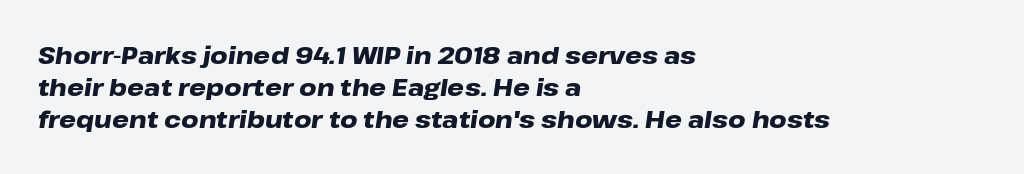
{"italic": "yes", "lean": "right", "slant_degrees": 8, "bold": "yes", "underline": "no", "align": "left", "line_spacing": "normal", "line_spacing_ratio": 1.34, "letter_spacing": "normal", "letter_spacing_em": 0.0, "glyph_px": 24}
